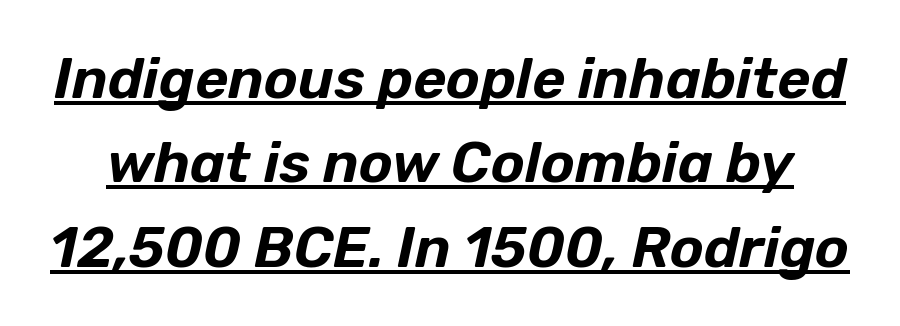
The image shows 57 px text type, italic (leaning right); set normal line spacing (1.48x), normal letter spacing, underlined; low stroke contrast and a medium x-height.
